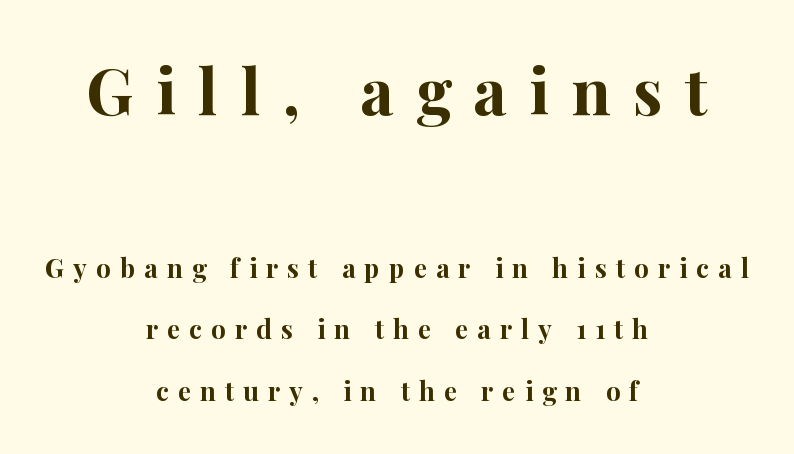
Q: Is the text bold? A: Yes.
Q: Is the text italic (slanted)? A: No, it is upright.
Q: Is the typeface a serif or a sans-serif typeface? A: Serif.
Q: Is the text underlined? A: No.
Q: How is the paragraph aligned? A: Centered.
Q: Is the spacing between letters normal or unusually wide? A: Unusually wide.
Q: Is the spacing between lines tight, normal or loose? A: Loose.
Q: Which block of text is set in a larger size, the first (top) or the second (bottom)? A: The first (top) one.
Q: Width (condensed, normal, or wide)? A: Normal.
Q: Stroke contrast? A: High.
Q: x-height? A: Medium.
Q: Monospaced? A: No.
